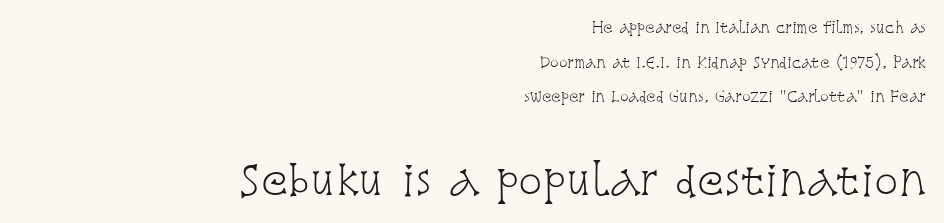
The image shows 40 px light, condensed serif type, upright; set right-aligned, loose line spacing (2.47x), normal letter spacing, not underlined; the second (bottom) block is 2.86x larger; low stroke contrast and a large x-height.
